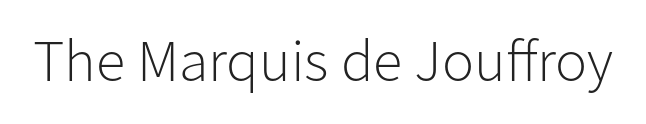
No extra ink here — the face is not bold. There is no visible air inserted between adjacent glyphs. The area under the type is left untouched. No feet cap the strokes, marking this as sans-serif type.
